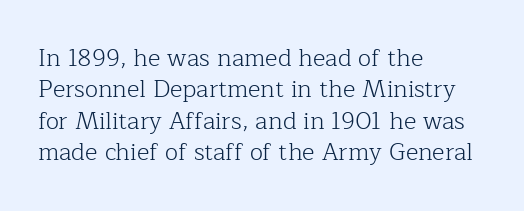
The image shows 24 px text type, upright; set left-aligned, normal line spacing (1.31x), normal letter spacing, not underlined.
